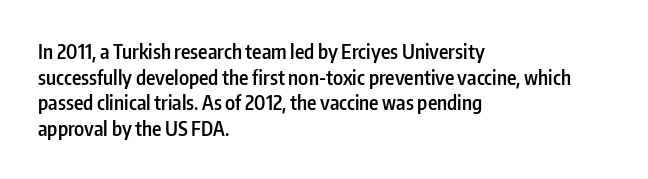
Caption: multi-line text, flush left, ragged right. This sample keeps an unexceptional amount of space between lines. Glance below the letters and you will spot only blank space. How are the letters spaced? Ordinarily, with no added tracking. The letters stand straight up with perfectly vertical stems.
